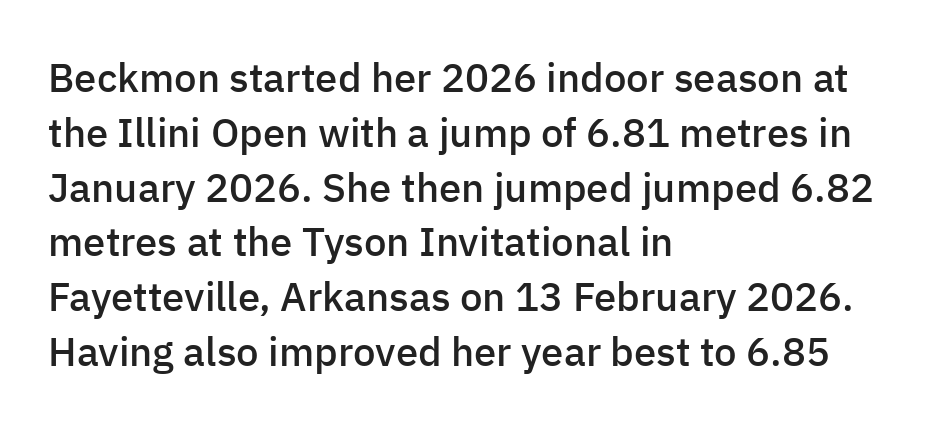
{"serif": "no", "italic": "no", "bold": "semi", "weight": "semibold", "width": "normal", "stroke_contrast": "low", "x_height": "medium", "monospaced": "no", "underline": "no", "align": "left", "line_spacing": "normal", "line_spacing_ratio": 1.37, "letter_spacing": "normal", "letter_spacing_em": 0.0, "glyph_px": 40}
